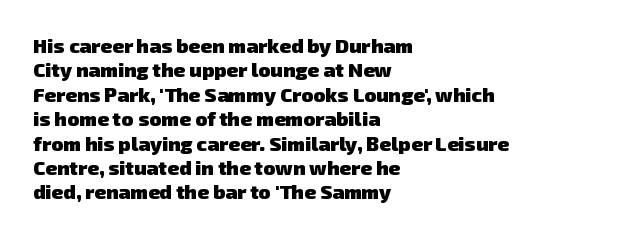
Q: Is the text bold? A: Yes.
Q: Is the text underlined? A: No.
Q: How is the paragraph aligned? A: Left-aligned.
Q: Is the spacing between letters normal or unusually wide? A: Normal.
